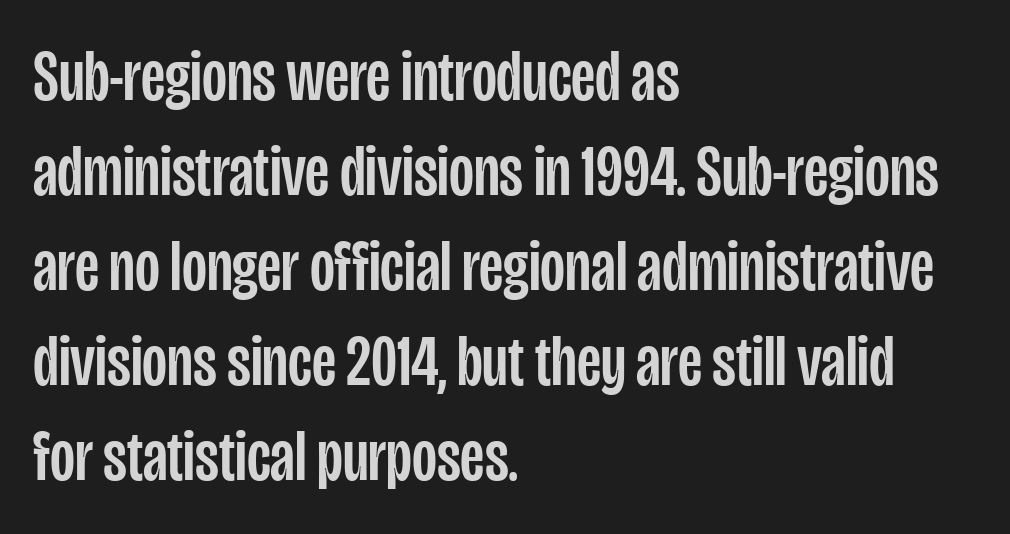
{"serif": "no", "italic": "no", "width": "condensed", "stroke_contrast": "low", "x_height": "large", "monospaced": "no", "underline": "no", "align": "left", "line_spacing": "normal", "line_spacing_ratio": 1.32, "letter_spacing": "normal", "letter_spacing_em": 0.0, "glyph_px": 72}
